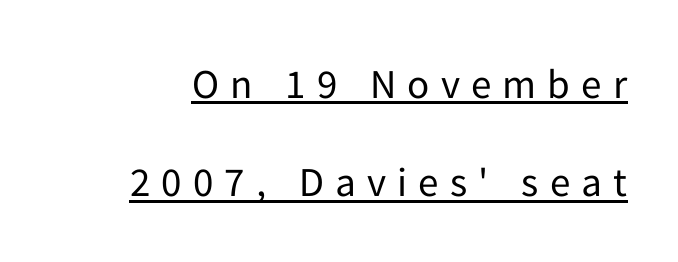
The image shows 41 px regular-weight sans-serif type, upright; set loose line spacing (2.4x), unusually wide letter spacing (+0.27 em), underlined; low stroke contrast and a medium x-height.
